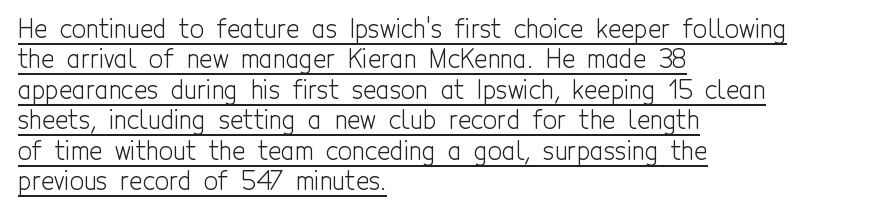
{"italic": "no", "bold": "no", "underline": "yes", "align": "left", "line_spacing_ratio": 1.22, "letter_spacing": "normal", "letter_spacing_em": 0.0, "glyph_px": 25}
